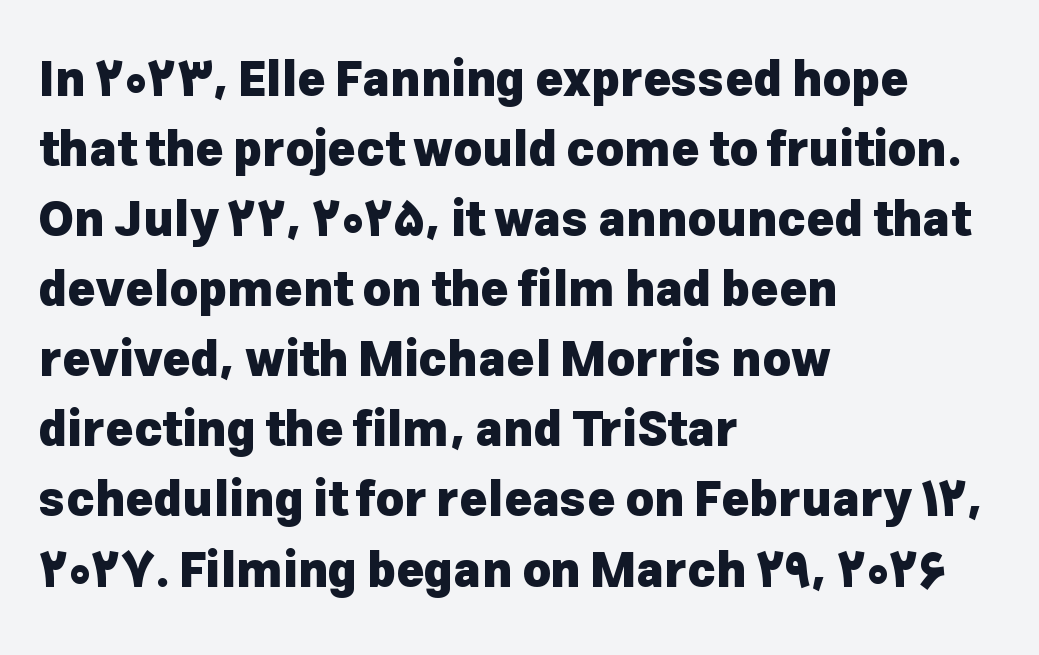
Q: Is the text bold? A: Yes.
Q: Is the text italic (slanted)? A: No, it is upright.
Q: Is the typeface a serif or a sans-serif typeface? A: Sans-serif.
Q: Is the text underlined? A: No.
Q: How is the paragraph aligned? A: Left-aligned.
Q: Is the spacing between letters normal or unusually wide? A: Normal.
Q: Is the spacing between lines tight, normal or loose? A: Normal.
Q: Width (condensed, normal, or wide)? A: Normal.
Q: Stroke contrast? A: Low.
Q: x-height? A: Medium.
Q: Monospaced? A: No.
